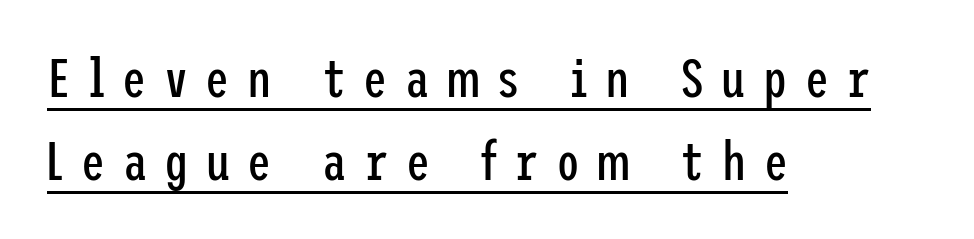
Q: Is the text bold? A: No.
Q: Is the text italic (slanted)? A: No, it is upright.
Q: Is the typeface a serif or a sans-serif typeface? A: Sans-serif.
Q: Is the text underlined? A: Yes.
Q: How is the paragraph aligned? A: Left-aligned.
Q: Is the spacing between letters normal or unusually wide? A: Unusually wide.
Q: Is the spacing between lines tight, normal or loose? A: Normal.
Q: Width (condensed, normal, or wide)? A: Condensed.
Q: Stroke contrast? A: Low.
Q: x-height? A: Medium.
